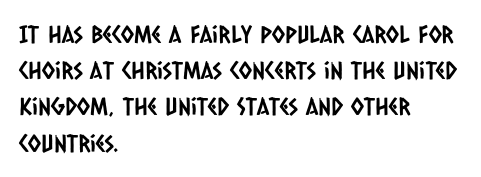
Q: Is the text underlined? A: No.
Q: How is the paragraph aligned? A: Left-aligned.
Q: Is the spacing between letters normal or unusually wide? A: Normal.
Q: Is the spacing between lines tight, normal or loose? A: Normal.
